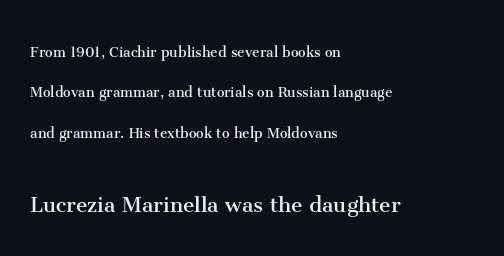
The image shows 26 px text type, upright; set left-aligned, loose line spacing (2.37x), normal letter spacing, not underlined; the second (bottom) block is 1.53x larger.
